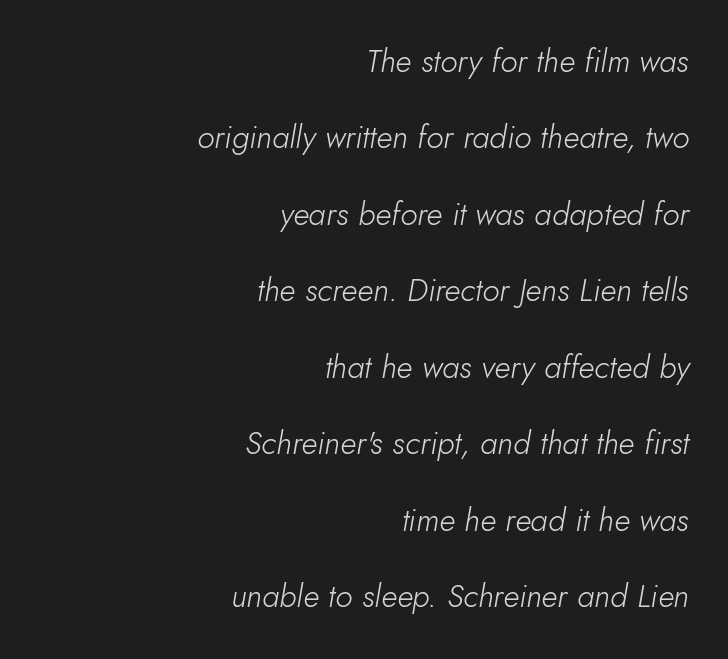
The image shows 32 px light type, italic (leaning right); set right-aligned, loose line spacing (2.39x), normal letter spacing, not underlined; low stroke contrast and a small x-height.
